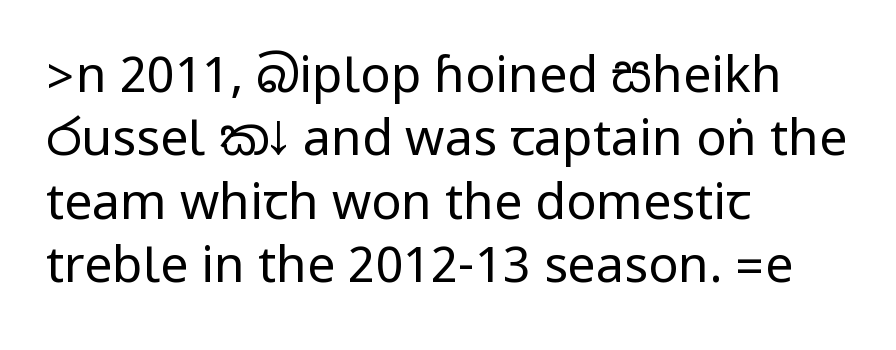
{"serif": "no", "italic": "no", "bold": "no", "weight": "regular", "width": "condensed", "stroke_contrast": "low", "underline": "no", "align": "left", "line_spacing": "normal", "line_spacing_ratio": 1.27, "letter_spacing": "normal", "letter_spacing_em": 0.0, "glyph_px": 50}
